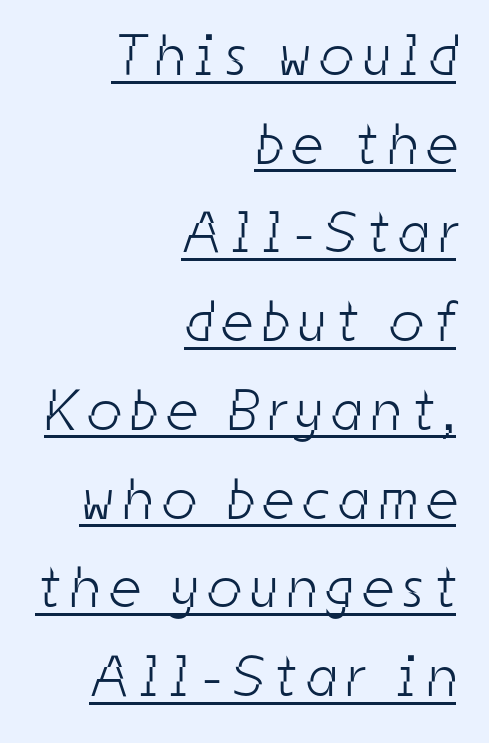
{"serif": "no", "bold": "no", "weight": "light", "width": "condensed", "stroke_contrast": "low", "x_height": "medium", "monospaced": "no", "underline": "yes", "align": "right", "line_spacing": "normal", "line_spacing_ratio": 1.53, "glyph_px": 58}
